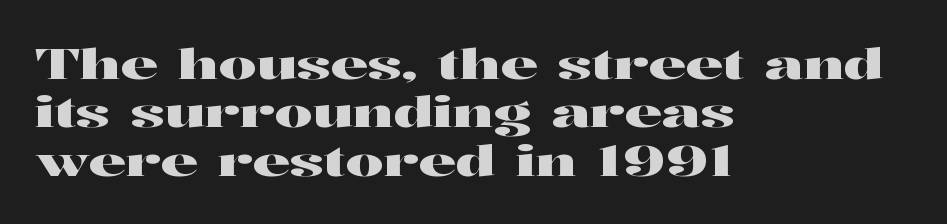
Q: Is the text italic (slanted)? A: No, it is upright.
Q: Is the typeface a serif or a sans-serif typeface? A: Serif.
Q: Is the text underlined? A: No.
Q: How is the paragraph aligned? A: Left-aligned.
Q: Is the spacing between letters normal or unusually wide? A: Normal.
Q: Is the spacing between lines tight, normal or loose? A: Tight.
Q: Width (condensed, normal, or wide)? A: Wide.
Q: Stroke contrast? A: High.
Q: x-height? A: Medium.
Q: Monospaced? A: No.
